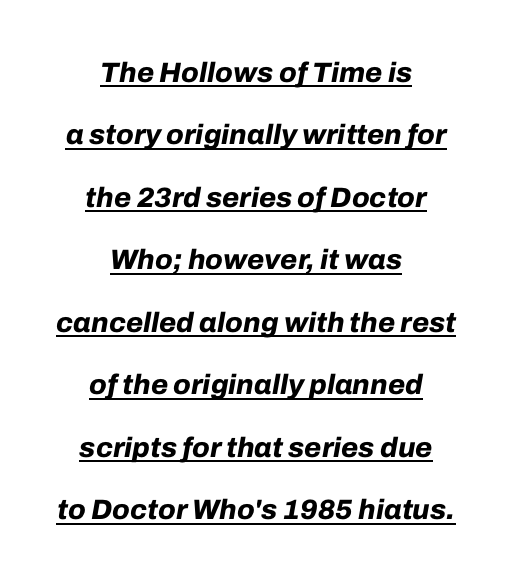
{"italic": "yes", "lean": "right", "slant_degrees": 10, "bold": "yes", "weight": "bold", "width": "normal", "stroke_contrast": "low", "x_height": "medium", "monospaced": "no", "underline": "yes", "align": "center", "line_spacing": "loose", "line_spacing_ratio": 2.23, "letter_spacing": "normal", "letter_spacing_em": 0.0, "glyph_px": 28}
